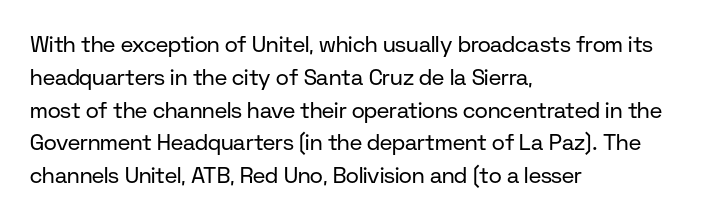
{"italic": "no", "bold": "no", "underline": "no", "align": "left", "line_spacing": "normal", "line_spacing_ratio": 1.49, "letter_spacing": "normal", "letter_spacing_em": 0.0, "glyph_px": 22}
